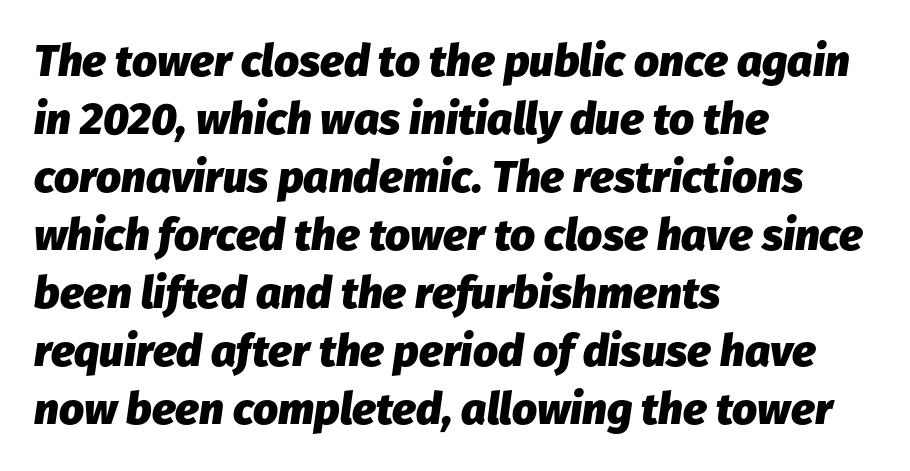
{"italic": "yes", "lean": "right", "slant_degrees": 8, "bold": "yes", "weight": "heavy", "width": "normal", "stroke_contrast": "low", "x_height": "medium", "monospaced": "no", "underline": "no", "align": "left", "line_spacing": "normal", "line_spacing_ratio": 1.32, "letter_spacing": "normal", "letter_spacing_em": 0.0, "glyph_px": 44}
